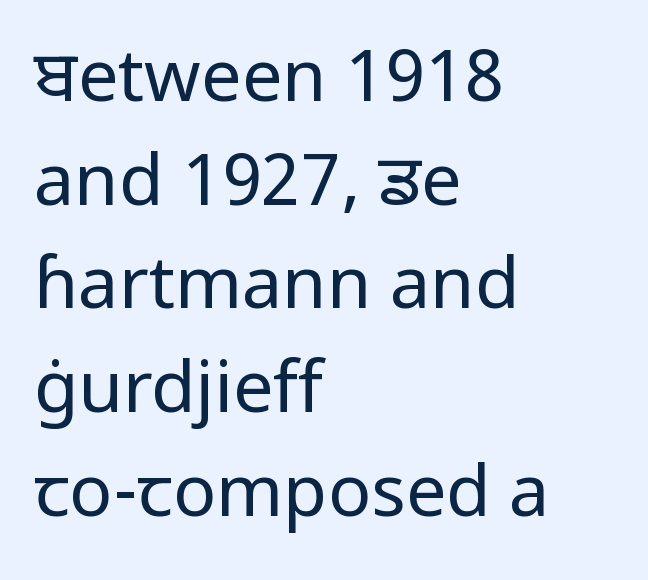
The image shows 72 px regular-weight sans-serif type, upright; set left-aligned, normal line spacing (1.44x), normal letter spacing, not underlined; low stroke contrast and a medium x-height.
